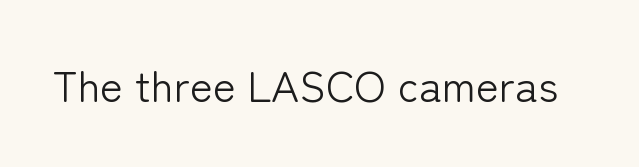
Q: Is the text bold? A: No.
Q: Is the text italic (slanted)? A: No, it is upright.
Q: Is the typeface a serif or a sans-serif typeface? A: Sans-serif.
Q: Is the text underlined? A: No.
Q: Is the spacing between letters normal or unusually wide? A: Normal.
Q: Width (condensed, normal, or wide)? A: Normal.
Q: Stroke contrast? A: Low.
Q: x-height? A: Medium.
Q: Monospaced? A: No.
